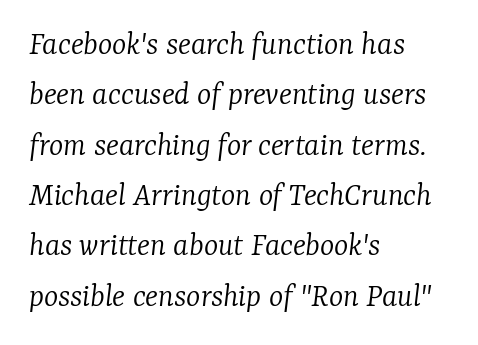
Q: Is the text bold? A: No.
Q: Is the text italic (slanted)? A: Yes, it leans right by about 7 degrees.
Q: Is the typeface a serif or a sans-serif typeface? A: Serif.
Q: Is the text underlined? A: No.
Q: How is the paragraph aligned? A: Left-aligned.
Q: Is the spacing between letters normal or unusually wide? A: Normal.
Q: Is the spacing between lines tight, normal or loose? A: Normal.
Q: Width (condensed, normal, or wide)? A: Normal.
Q: Stroke contrast? A: Low.
Q: x-height? A: Medium.
Q: Monospaced? A: No.
